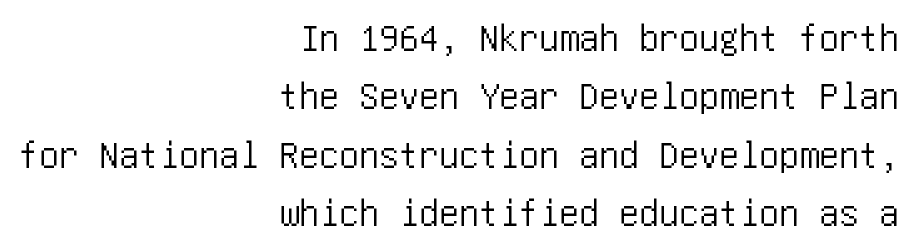
{"serif": "no", "italic": "no", "width": "condensed", "stroke_contrast": "low", "x_height": "large", "underline": "no", "align": "right", "line_spacing": "normal", "line_spacing_ratio": 1.46, "letter_spacing": "normal", "letter_spacing_em": 0.0, "glyph_px": 40}
